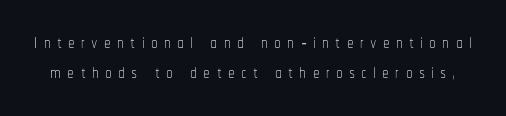
The tracking reads as deliberately expanded to a designer's eye. Style check: upright. Very little white space separates one row of letters from the next. Decoration check: the copy has no underline. Think standard paragraph weight, or any step lighter than that.
